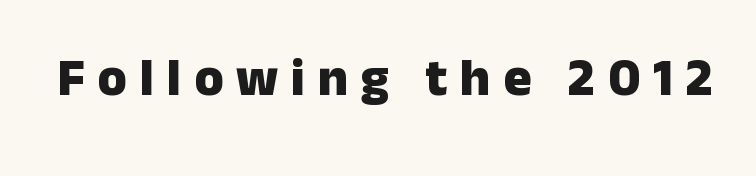
The image shows 53 px heavy sans-serif type, upright; set unusually wide letter spacing (+0.24 em), not underlined; low stroke contrast and a medium x-height.
